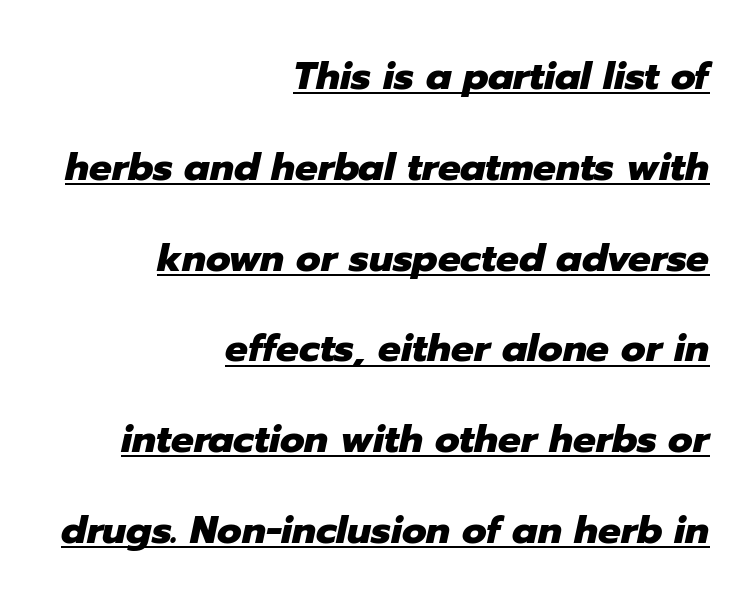
The image shows 38 px heavy type, italic (leaning right); set right-aligned, loose line spacing (2.39x), normal letter spacing, underlined; low stroke contrast and a medium x-height.
